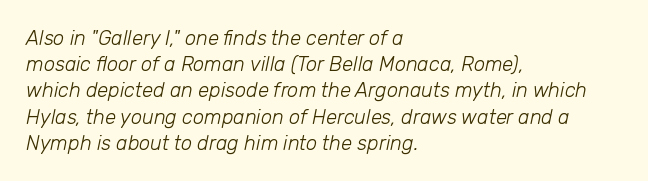
{"italic": "yes", "lean": "right", "slant_degrees": 12, "bold": "no", "underline": "no", "align": "left", "line_spacing": "normal", "line_spacing_ratio": 1.31, "letter_spacing": "normal", "letter_spacing_em": 0.0, "glyph_px": 20}
